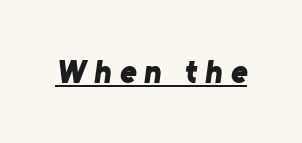
Q: Is the text bold? A: Yes.
Q: Is the typeface a serif or a sans-serif typeface? A: Sans-serif.
Q: Is the text underlined? A: Yes.
Q: Is the spacing between letters normal or unusually wide? A: Unusually wide.
Q: Width (condensed, normal, or wide)? A: Normal.
Q: Stroke contrast? A: Low.
Q: x-height? A: Medium.
Q: Monospaced? A: No.
